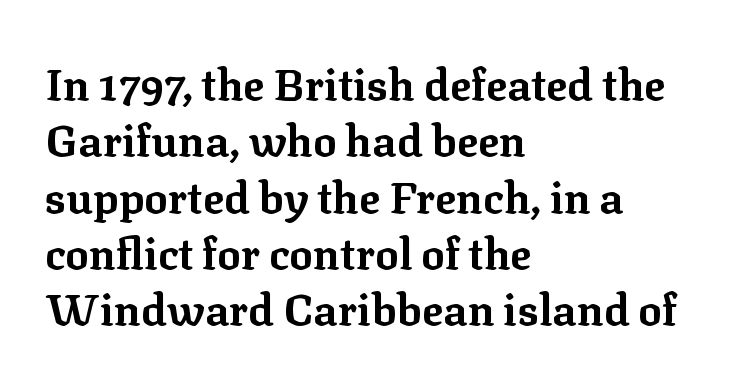
Q: Is the text bold? A: Yes.
Q: Is the text italic (slanted)? A: No, it is upright.
Q: Is the typeface a serif or a sans-serif typeface? A: Serif.
Q: Is the text underlined? A: No.
Q: How is the paragraph aligned? A: Left-aligned.
Q: Is the spacing between letters normal or unusually wide? A: Normal.
Q: Is the spacing between lines tight, normal or loose? A: Normal.
Q: Width (condensed, normal, or wide)? A: Normal.
Q: Stroke contrast? A: Low.
Q: x-height? A: Medium.
Q: Monospaced? A: No.
